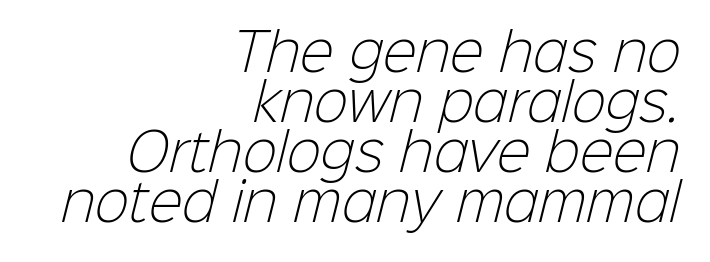
Type style note: lacks serifs. Characters follow at the spacing the type designer built in. Varying glyph widths throughout — classic text-font behaviour. Leading is clearly below the norm, producing a dense column. The font is comparable to plain body text, perhaps lighter. The words here are not underlined.
